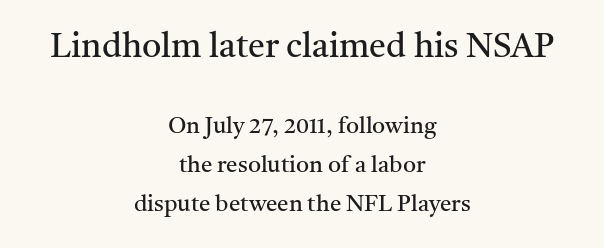
{"serif": "yes", "italic": "no", "bold": "no", "weight": "regular", "width": "normal", "stroke_contrast": "medium", "x_height": "medium", "monospaced": "no", "underline": "no", "align": "center", "line_spacing": "normal", "line_spacing_ratio": 1.68, "letter_spacing": "normal", "letter_spacing_em": 0.0, "larger_block": "first", "size_ratio": 1.48, "glyph_px": 34}
